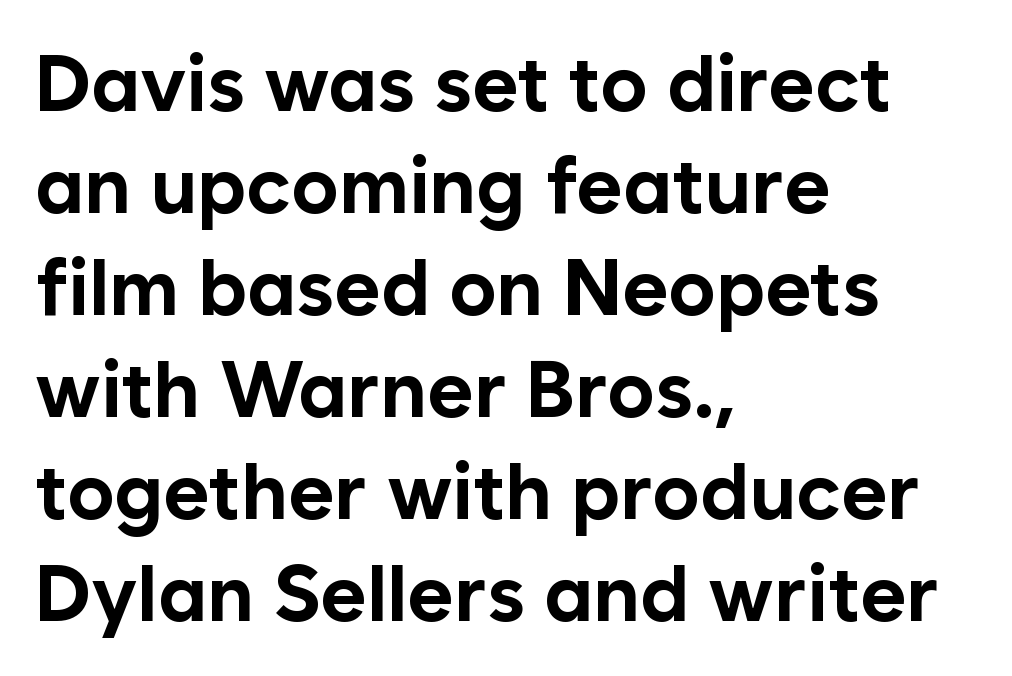
The image shows 79 px bold sans-serif type, upright; set left-aligned, normal line spacing (1.29x), normal letter spacing, not underlined; low stroke contrast and a medium x-height.
